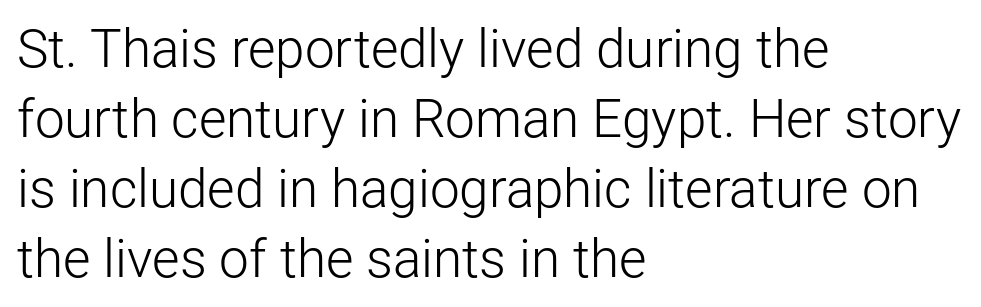
{"serif": "no", "italic": "no", "bold": "no", "weight": "light", "width": "normal", "stroke_contrast": "low", "x_height": "medium", "monospaced": "no", "underline": "no", "align": "left", "line_spacing": "normal", "line_spacing_ratio": 1.32, "letter_spacing": "normal", "letter_spacing_em": 0.0, "glyph_px": 53}
